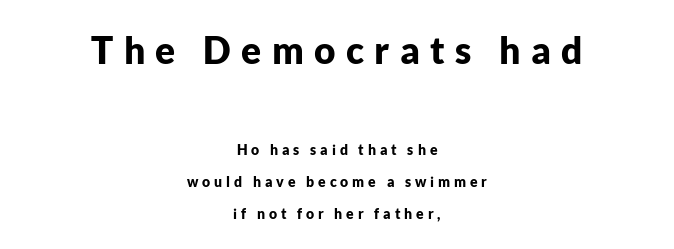
Q: Is the text bold? A: Yes.
Q: Is the text italic (slanted)? A: No, it is upright.
Q: Is the typeface a serif or a sans-serif typeface? A: Sans-serif.
Q: Is the text underlined? A: No.
Q: How is the paragraph aligned? A: Centered.
Q: Is the spacing between letters normal or unusually wide? A: Unusually wide.
Q: Is the spacing between lines tight, normal or loose? A: Loose.
Q: Which block of text is set in a larger size, the first (top) or the second (bottom)? A: The first (top) one.
Q: Width (condensed, normal, or wide)? A: Normal.
Q: Stroke contrast? A: Low.
Q: x-height? A: Medium.
Q: Monospaced? A: No.
